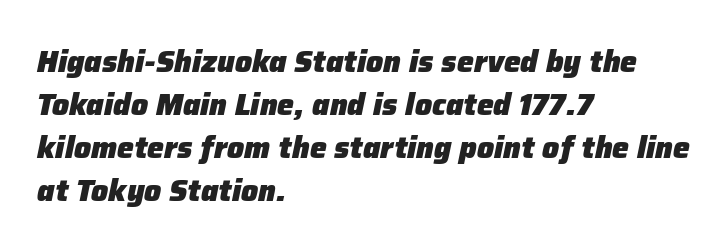
Q: Is the text bold? A: Yes.
Q: Is the text italic (slanted)? A: Yes, it leans right by about 12 degrees.
Q: Is the text underlined? A: No.
Q: How is the paragraph aligned? A: Left-aligned.
Q: Is the spacing between letters normal or unusually wide? A: Normal.
Q: Is the spacing between lines tight, normal or loose? A: Normal.
Q: Width (condensed, normal, or wide)? A: Normal.
Q: Stroke contrast? A: Low.
Q: x-height? A: Medium.
Q: Monospaced? A: No.
